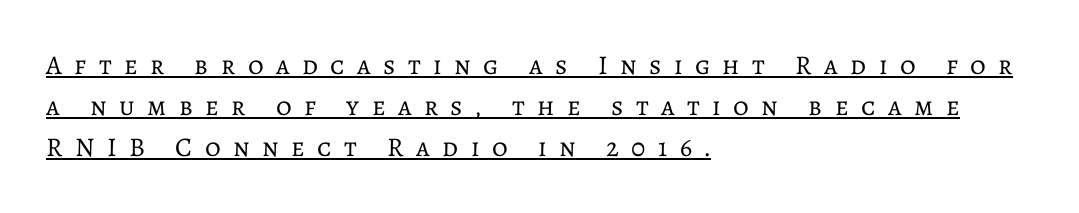
{"italic": "no", "bold": "no", "underline": "yes", "align": "left", "line_spacing": "normal", "line_spacing_ratio": 1.52, "letter_spacing": "wide", "letter_spacing_em": 0.46, "glyph_px": 27}
